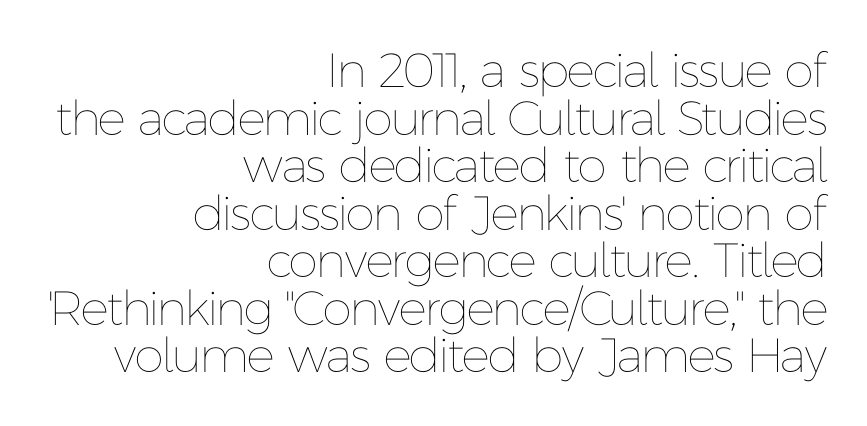
The image shows 48 px thin type, upright; set right-aligned, tight line spacing (0.99x), normal letter spacing, not underlined; low stroke contrast and a medium x-height.
